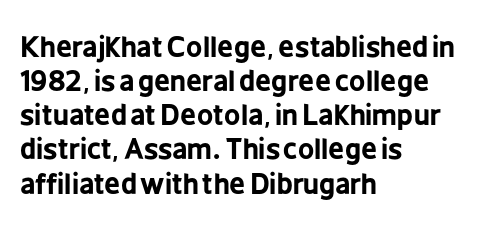
Q: Is the text bold? A: Yes.
Q: Is the text italic (slanted)? A: No, it is upright.
Q: Is the typeface a serif or a sans-serif typeface? A: Sans-serif.
Q: Is the text underlined? A: No.
Q: How is the paragraph aligned? A: Left-aligned.
Q: Is the spacing between letters normal or unusually wide? A: Normal.
Q: Width (condensed, normal, or wide)? A: Condensed.
Q: Stroke contrast? A: Low.
Q: x-height? A: Medium.
Q: Monospaced? A: No.
